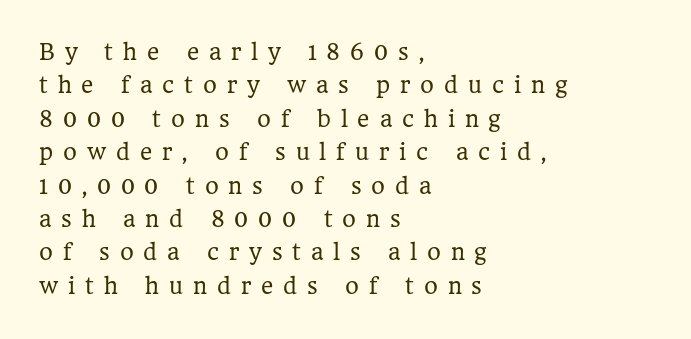
The image shows 21 px text type, upright; set left-aligned, normal line spacing (1.59x), unusually wide letter spacing (+0.47 em), not underlined.
